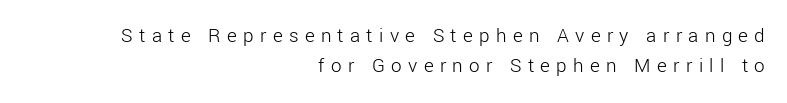
{"italic": "no", "bold": "no", "underline": "no", "align": "right", "line_spacing": "normal", "line_spacing_ratio": 1.45, "letter_spacing": "wide", "letter_spacing_em": 0.3, "glyph_px": 21}
